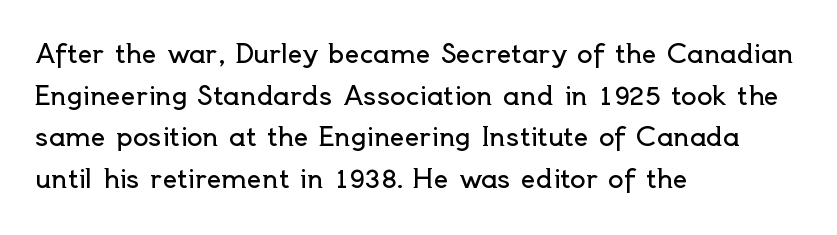
Rule under the text: the space is simply empty. One-word summary of the alignment: left. Stroke thickness stays within the range of a standard reading face or lighter. Rows of type keep a routine distance in the vertical direction. Ascenders rise straight up at ninety degrees. The tracking reads as untouched default to a designer's eye.
